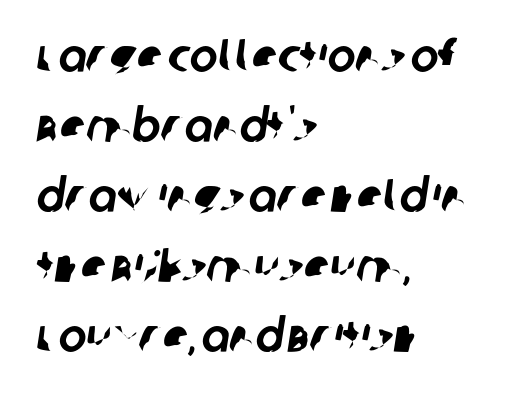
{"serif": "no", "width": "normal", "stroke_contrast": "low", "x_height": "large", "monospaced": "no", "underline": "no", "align": "left", "line_spacing": "normal", "line_spacing_ratio": 1.49, "letter_spacing": "normal", "letter_spacing_em": 0.0, "glyph_px": 47}
